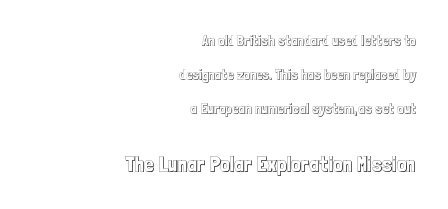
Q: Is the text italic (slanted)? A: No, it is upright.
Q: Is the text underlined? A: No.
Q: How is the paragraph aligned? A: Right-aligned.
Q: Is the spacing between letters normal or unusually wide? A: Normal.
Q: Is the spacing between lines tight, normal or loose? A: Loose.
Q: Which block of text is set in a larger size, the first (top) or the second (bottom)? A: The second (bottom) one.
